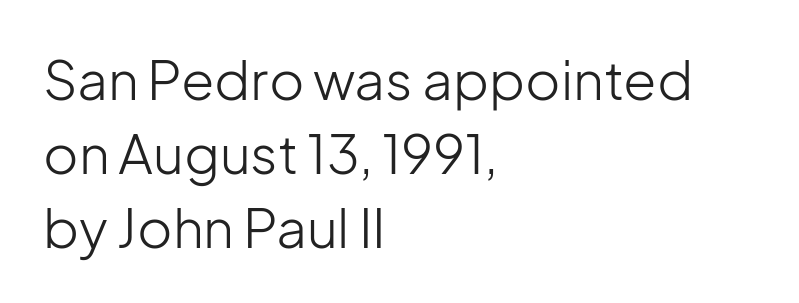
Q: Is the text bold? A: No.
Q: Is the text italic (slanted)? A: No, it is upright.
Q: Is the typeface a serif or a sans-serif typeface? A: Sans-serif.
Q: Is the text underlined? A: No.
Q: How is the paragraph aligned? A: Left-aligned.
Q: Is the spacing between letters normal or unusually wide? A: Normal.
Q: Is the spacing between lines tight, normal or loose? A: Normal.
Q: Width (condensed, normal, or wide)? A: Normal.
Q: Stroke contrast? A: Low.
Q: x-height? A: Medium.
Q: Monospaced? A: No.
